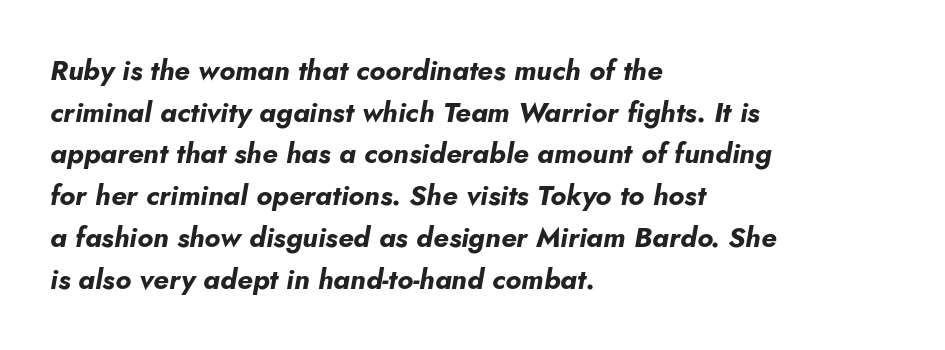
Q: Is the text bold? A: Yes.
Q: Is the text italic (slanted)? A: Yes, it leans right by about 5 degrees.
Q: Is the text underlined? A: No.
Q: How is the paragraph aligned? A: Left-aligned.
Q: Is the spacing between letters normal or unusually wide? A: Normal.
Q: Is the spacing between lines tight, normal or loose? A: Normal.
Q: Width (condensed, normal, or wide)? A: Normal.
Q: Stroke contrast? A: Low.
Q: x-height? A: Small.
Q: Monospaced? A: No.
